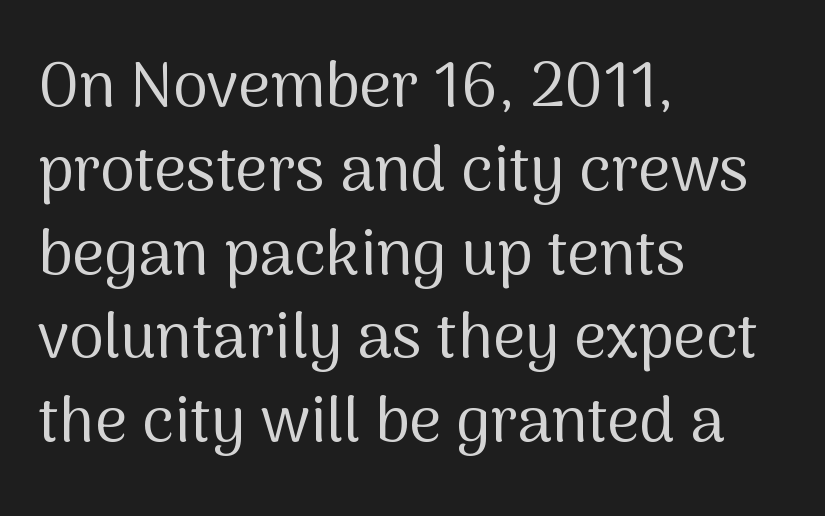
{"serif": "no", "italic": "no", "bold": "no", "weight": "regular", "width": "normal", "stroke_contrast": "medium", "x_height": "medium", "monospaced": "no", "underline": "no", "align": "left", "line_spacing": "normal", "line_spacing_ratio": 1.33, "letter_spacing": "normal", "letter_spacing_em": 0.0, "glyph_px": 63}
